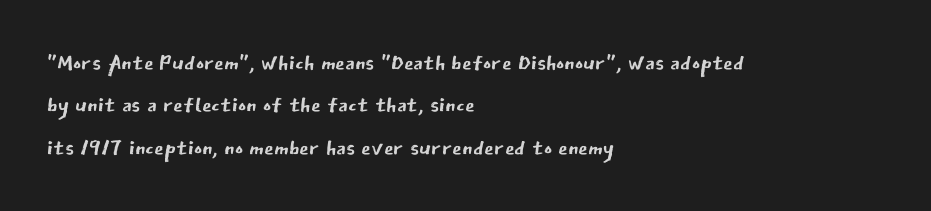
Q: Is the text bold? A: No.
Q: Is the text italic (slanted)? A: No, it is upright.
Q: Is the typeface a serif or a sans-serif typeface? A: Sans-serif.
Q: Is the text underlined? A: No.
Q: How is the paragraph aligned? A: Left-aligned.
Q: Is the spacing between letters normal or unusually wide? A: Normal.
Q: Is the spacing between lines tight, normal or loose? A: Normal.
Q: Width (condensed, normal, or wide)? A: Normal.
Q: Stroke contrast? A: Low.
Q: x-height? A: Medium.
Q: Monospaced? A: No.
